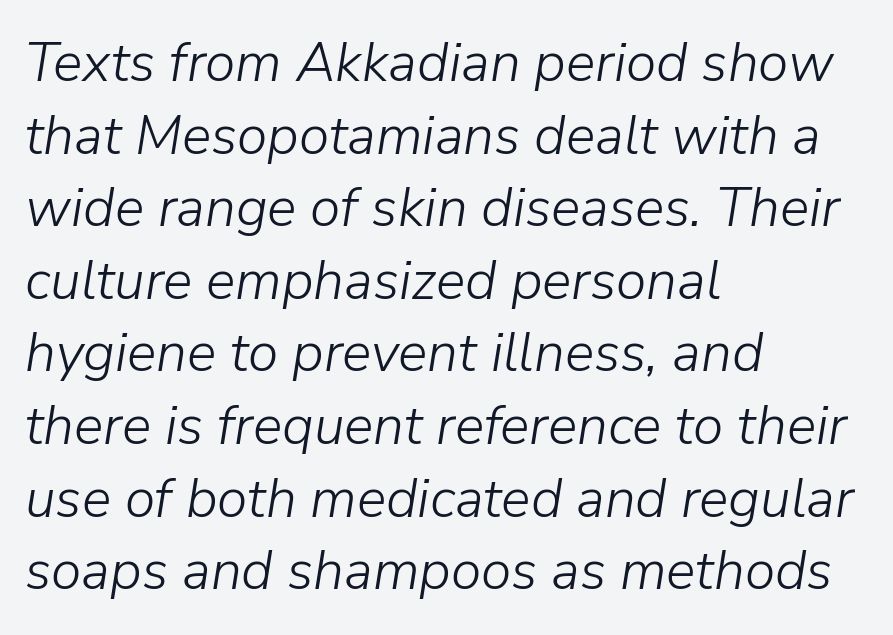
{"italic": "yes", "lean": "right", "slant_degrees": 9, "bold": "no", "weight": "light", "width": "normal", "stroke_contrast": "low", "x_height": "medium", "monospaced": "no", "underline": "no", "align": "left", "line_spacing": "normal", "line_spacing_ratio": 1.32, "letter_spacing": "normal", "letter_spacing_em": 0.0, "glyph_px": 55}
